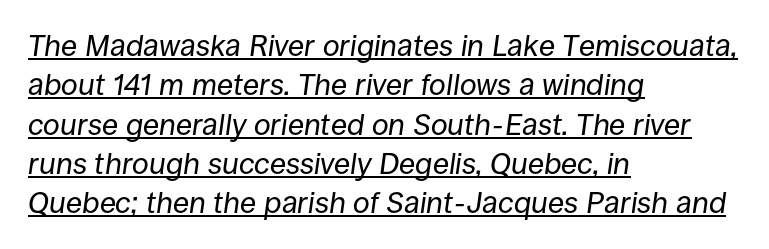
Is the type slanted? Yes — the strokes lean at a clear angle. Think of a printed novel: that variable character pitch is what you see here. The lines sit at an ordinary, default distance from one another. Nothing heavy about these letters — not bold at all.
